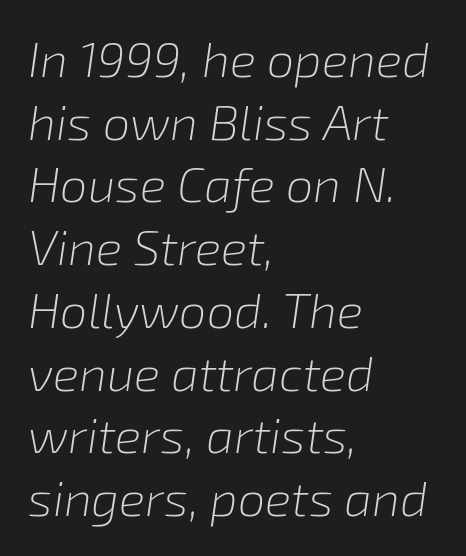
The image shows 49 px light type, italic (leaning right); set left-aligned, normal line spacing (1.28x), normal letter spacing, not underlined; low stroke contrast and a medium x-height.
